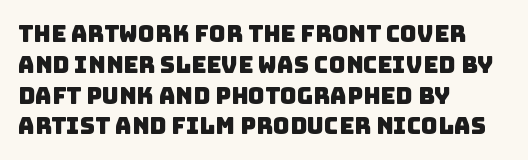
Spacing between characters is what you'd get straight out of the box. Evenly set lines give the paragraph a standard silhouette. Clear beneath every line of the passage. These lines are set flush left with a ragged right edge.
